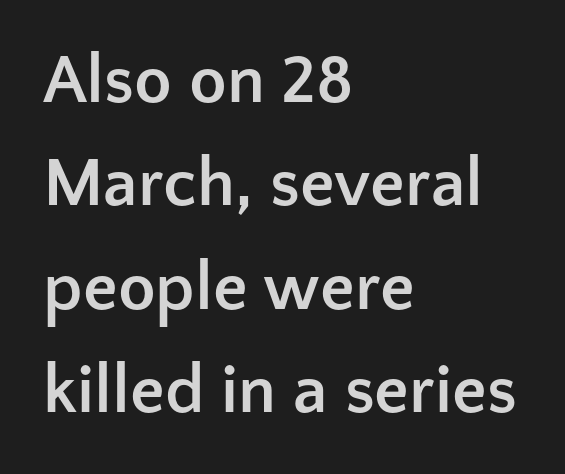
Q: Is the text bold? A: Yes.
Q: Is the text italic (slanted)? A: No, it is upright.
Q: Is the typeface a serif or a sans-serif typeface? A: Sans-serif.
Q: Is the text underlined? A: No.
Q: How is the paragraph aligned? A: Left-aligned.
Q: Is the spacing between letters normal or unusually wide? A: Normal.
Q: Is the spacing between lines tight, normal or loose? A: Normal.
Q: Width (condensed, normal, or wide)? A: Normal.
Q: Stroke contrast? A: Low.
Q: x-height? A: Medium.
Q: Monospaced? A: No.
